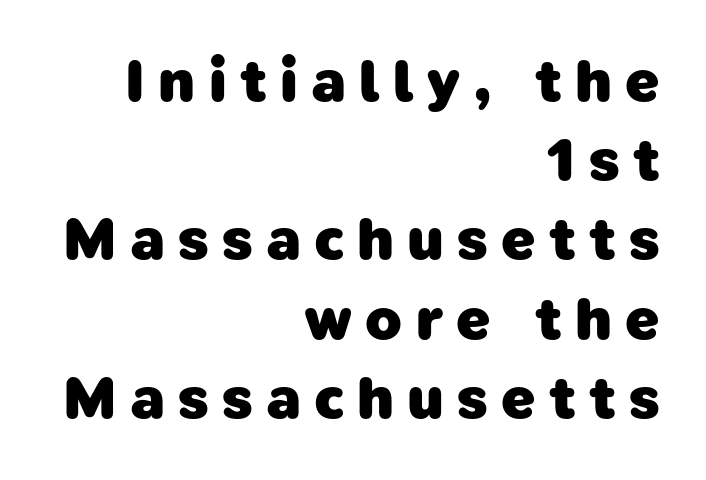
Q: Is the text bold? A: Yes.
Q: Is the typeface a serif or a sans-serif typeface? A: Sans-serif.
Q: Is the text underlined? A: No.
Q: How is the paragraph aligned? A: Right-aligned.
Q: Is the spacing between letters normal or unusually wide? A: Unusually wide.
Q: Is the spacing between lines tight, normal or loose? A: Normal.
Q: Width (condensed, normal, or wide)? A: Normal.
Q: Stroke contrast? A: Low.
Q: x-height? A: Medium.
Q: Monospaced? A: No.
